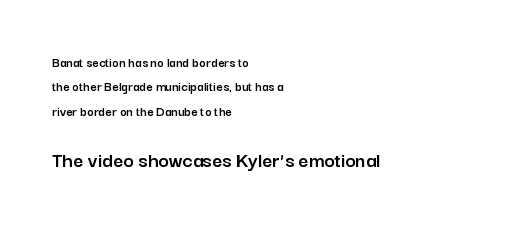
Is the lower block the larger one? Yes — the lower block carries the bigger type. Standard letterfit; no display-style spreading of the glyphs. A bare baseline throughout the passage. The rendering anchors every line to the left-hand side. The letters stand straight up with perfectly vertical stems.
